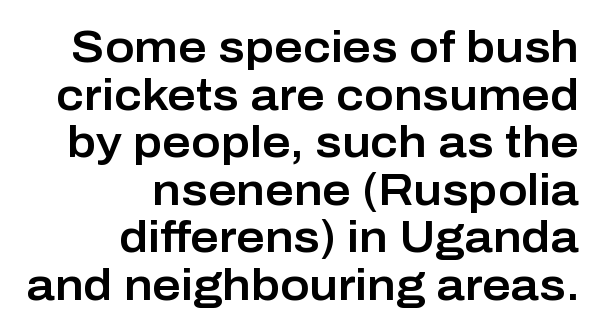
The image shows 44 px sans-serif type, upright; set right-aligned, tight line spacing (1.08x), normal letter spacing, not underlined; low stroke contrast and a medium x-height.
